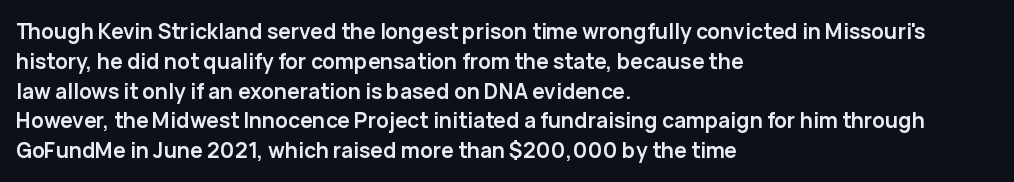
Q: Is the text bold? A: Yes.
Q: Is the text italic (slanted)? A: No, it is upright.
Q: Is the text underlined? A: No.
Q: How is the paragraph aligned? A: Left-aligned.
Q: Is the spacing between letters normal or unusually wide? A: Normal.
Q: Is the spacing between lines tight, normal or loose? A: Normal.
